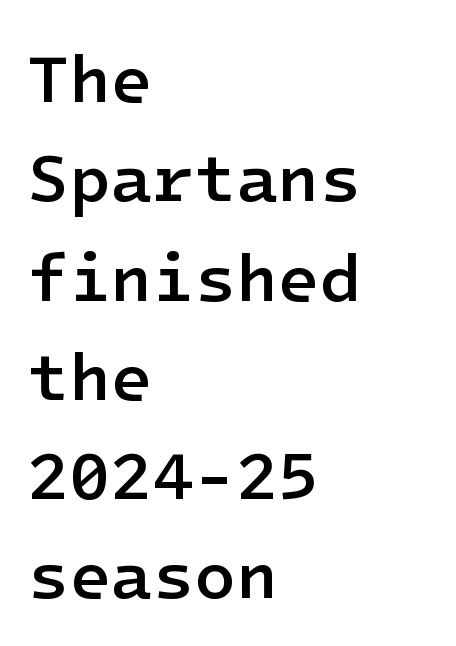
This rendering leaves character spacing at its baseline value. What kind of face is this? One without serifs — a sans. Honestly, there is no underline to notice here at all. Each line starts at the same left margin while the right side varies. Stroke thickness is moderately raised; the sample reads as semibold. If you drew a line through each stem, it would be perfectly vertical.
